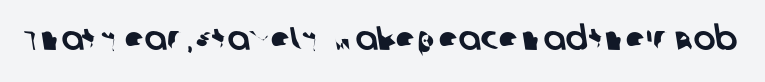
{"serif": "no", "width": "normal", "stroke_contrast": "low", "x_height": "large", "monospaced": "no", "underline": "no", "letter_spacing": "normal", "letter_spacing_em": 0.0, "glyph_px": 33}
